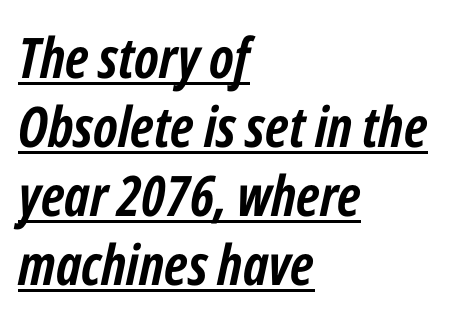
{"italic": "yes", "lean": "right", "slant_degrees": 12, "bold": "yes", "weight": "semibold", "width": "condensed", "stroke_contrast": "low", "x_height": "medium", "monospaced": "no", "underline": "yes", "align": "left", "line_spacing_ratio": 1.23, "letter_spacing": "normal", "letter_spacing_em": 0.0, "glyph_px": 56}
